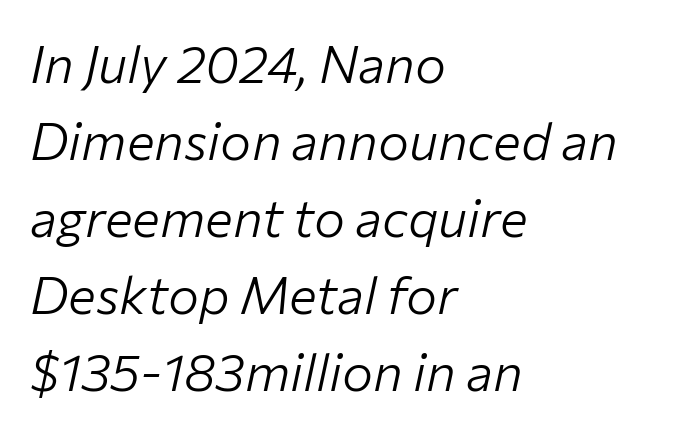
Q: Is the text bold? A: No.
Q: Is the text italic (slanted)? A: Yes, it leans right by about 12 degrees.
Q: Is the text underlined? A: No.
Q: How is the paragraph aligned? A: Left-aligned.
Q: Is the spacing between letters normal or unusually wide? A: Normal.
Q: Is the spacing between lines tight, normal or loose? A: Normal.
Q: Width (condensed, normal, or wide)? A: Normal.
Q: Stroke contrast? A: Low.
Q: x-height? A: Medium.
Q: Monospaced? A: No.
